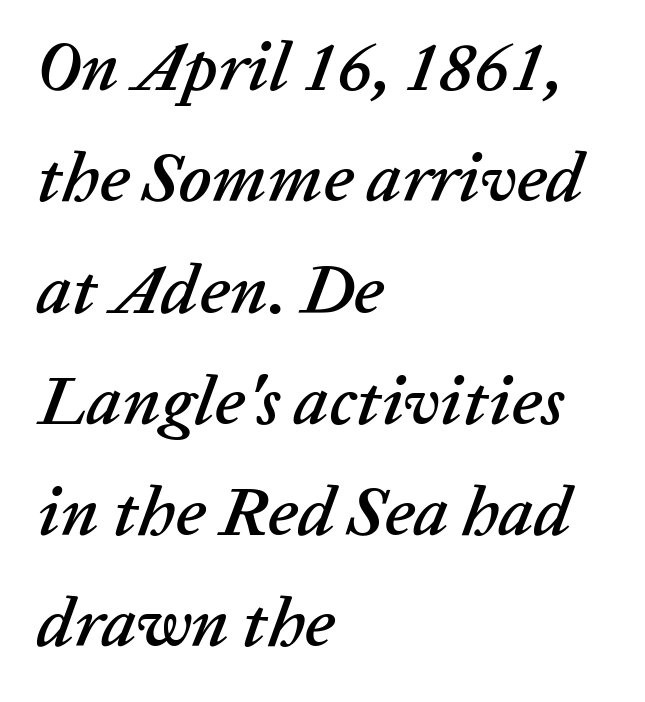
Q: Is the text italic (slanted)? A: Yes, it leans right by about 20 degrees.
Q: Is the text underlined? A: No.
Q: How is the paragraph aligned? A: Left-aligned.
Q: Is the spacing between letters normal or unusually wide? A: Normal.
Q: Is the spacing between lines tight, normal or loose? A: Normal.
Q: Width (condensed, normal, or wide)? A: Normal.
Q: Stroke contrast? A: Low.
Q: x-height? A: Medium.
Q: Monospaced? A: No.
